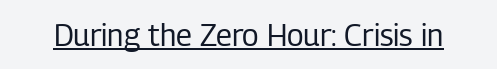
{"serif": "no", "italic": "no", "bold": "no", "weight": "regular", "width": "condensed", "stroke_contrast": "low", "x_height": "medium", "monospaced": "no", "underline": "yes", "letter_spacing": "normal", "letter_spacing_em": 0.0, "glyph_px": 30}
